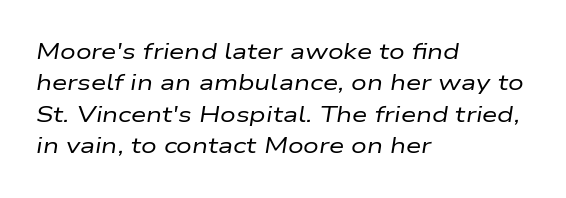
The image shows 22 px text type, italic (leaning right); set left-aligned, normal line spacing (1.43x), normal letter spacing, not underlined.
